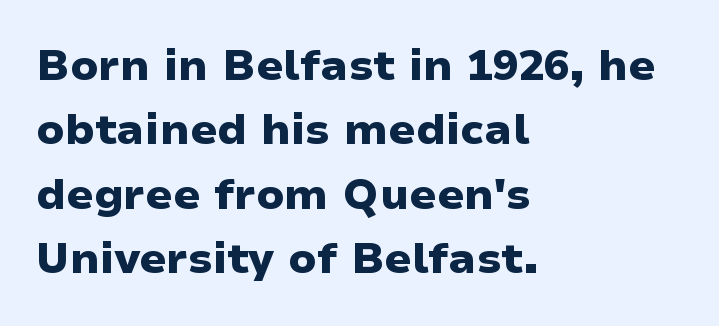
Q: Is the text bold? A: Yes.
Q: Is the text italic (slanted)? A: No, it is upright.
Q: Is the typeface a serif or a sans-serif typeface? A: Sans-serif.
Q: Is the text underlined? A: No.
Q: How is the paragraph aligned? A: Left-aligned.
Q: Is the spacing between letters normal or unusually wide? A: Normal.
Q: Is the spacing between lines tight, normal or loose? A: Normal.
Q: Width (condensed, normal, or wide)? A: Wide.
Q: Stroke contrast? A: Low.
Q: x-height? A: Medium.
Q: Monospaced? A: No.
